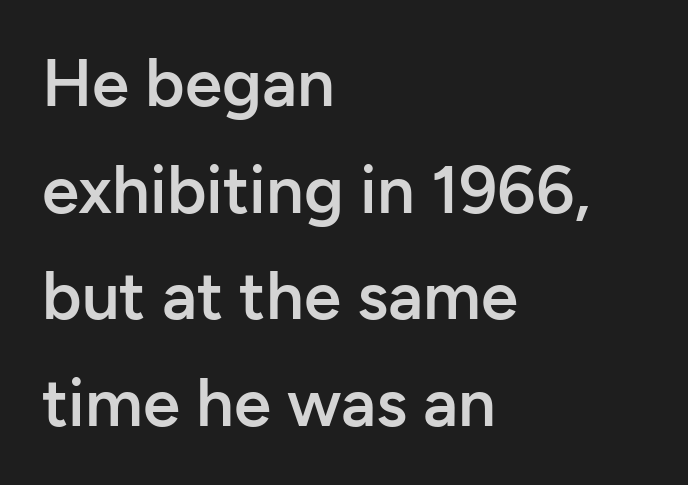
Q: Is the text bold? A: Semi-bold.
Q: Is the text italic (slanted)? A: No, it is upright.
Q: Is the typeface a serif or a sans-serif typeface? A: Sans-serif.
Q: Is the text underlined? A: No.
Q: How is the paragraph aligned? A: Left-aligned.
Q: Is the spacing between letters normal or unusually wide? A: Normal.
Q: Is the spacing between lines tight, normal or loose? A: Normal.
Q: Width (condensed, normal, or wide)? A: Normal.
Q: Stroke contrast? A: Low.
Q: x-height? A: Medium.
Q: Monospaced? A: No.
